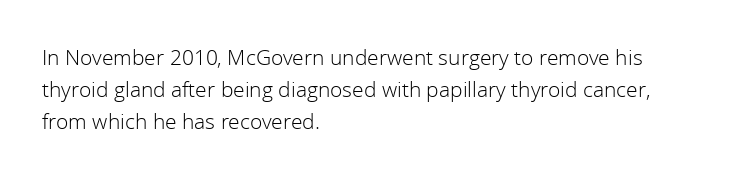
{"italic": "no", "bold": "no", "underline": "no", "align": "left", "line_spacing": "normal", "line_spacing_ratio": 1.53, "letter_spacing": "normal", "letter_spacing_em": 0.0, "glyph_px": 21}
